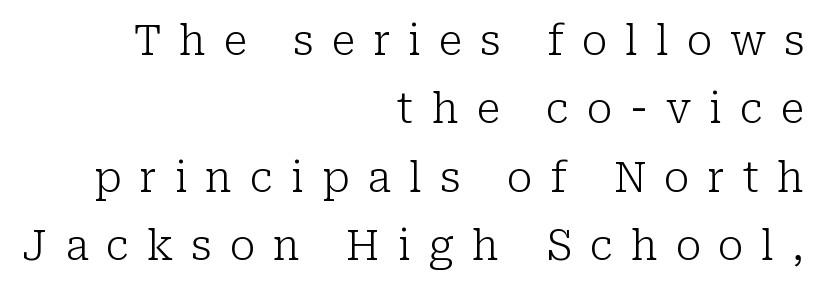
The image shows 41 px light serif type, upright; set right-aligned, normal line spacing (1.67x), unusually wide letter spacing (+0.44 em), not underlined; low stroke contrast and a medium x-height.
